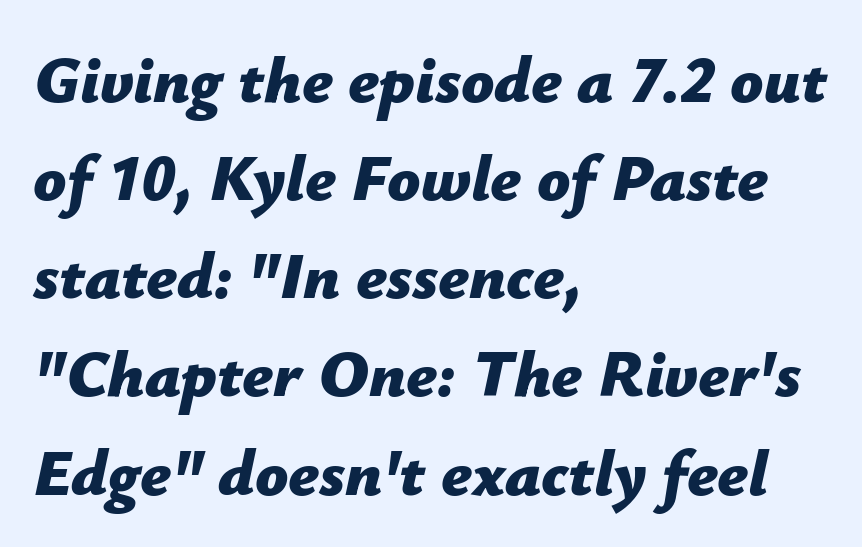
The lines sit at an ordinary, default distance from one another. Slanted lettering throughout. The zone under the glyphs is completely vacant. Letter spacing: default.
